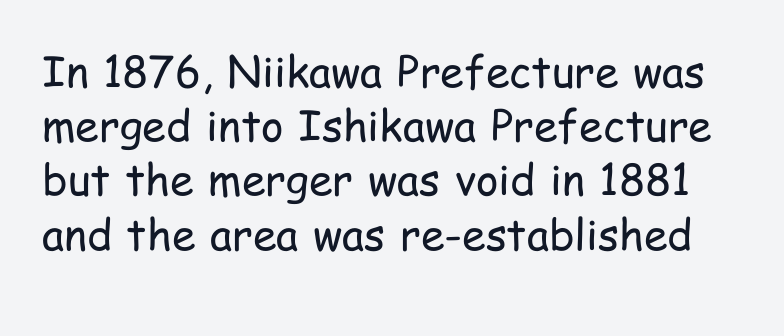
The image shows 43 px regular-weight, condensed sans-serif type, upright; set normal line spacing (1.26x), normal letter spacing, not underlined; low stroke contrast and a medium x-height.
